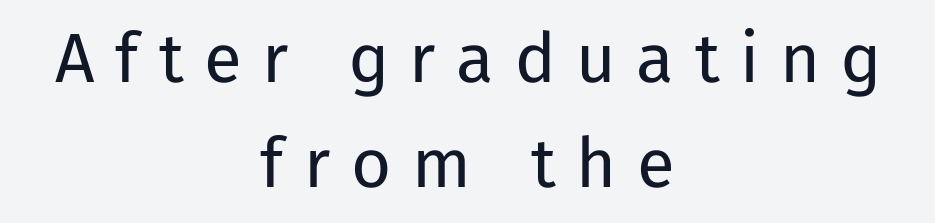
Q: Is the text bold? A: No.
Q: Is the text italic (slanted)? A: No, it is upright.
Q: Is the typeface a serif or a sans-serif typeface? A: Sans-serif.
Q: Is the text underlined? A: No.
Q: How is the paragraph aligned? A: Centered.
Q: Is the spacing between letters normal or unusually wide? A: Unusually wide.
Q: Is the spacing between lines tight, normal or loose? A: Normal.
Q: Width (condensed, normal, or wide)? A: Normal.
Q: Stroke contrast? A: Low.
Q: x-height? A: Medium.
Q: Monospaced? A: No.
